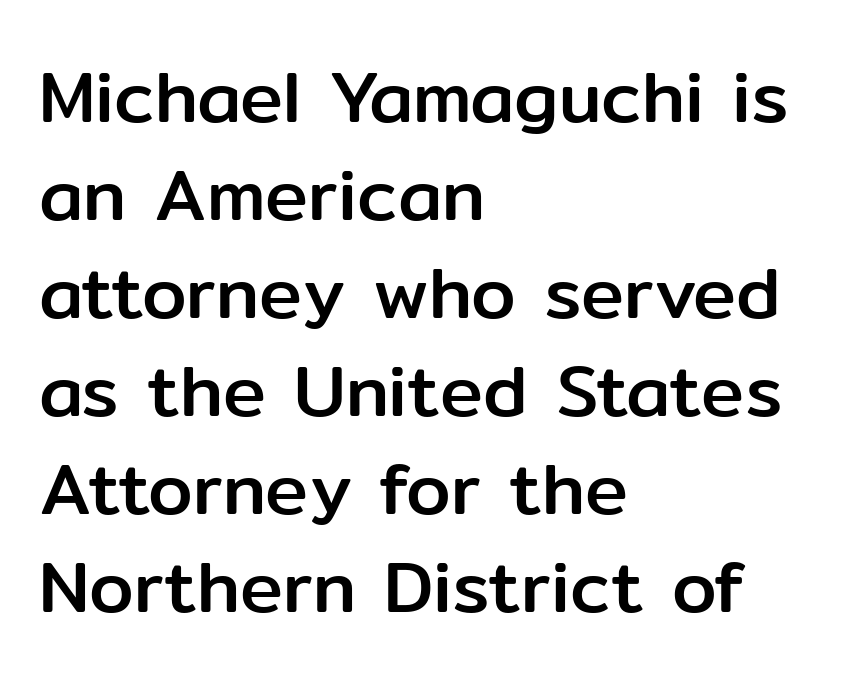
Q: Is the text italic (slanted)? A: No, it is upright.
Q: Is the typeface a serif or a sans-serif typeface? A: Sans-serif.
Q: Is the text underlined? A: No.
Q: How is the paragraph aligned? A: Left-aligned.
Q: Is the spacing between letters normal or unusually wide? A: Normal.
Q: Is the spacing between lines tight, normal or loose? A: Normal.
Q: Width (condensed, normal, or wide)? A: Normal.
Q: Stroke contrast? A: Low.
Q: x-height? A: Medium.
Q: Monospaced? A: No.
